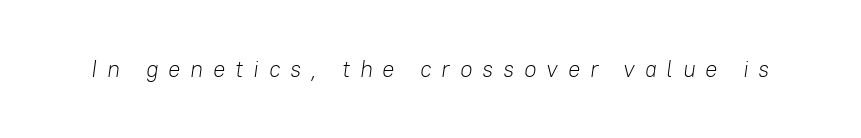
Q: Is the text bold? A: No.
Q: Is the text italic (slanted)? A: Yes, it leans right by about 8 degrees.
Q: Is the text underlined? A: No.
Q: Is the spacing between letters normal or unusually wide? A: Unusually wide.
